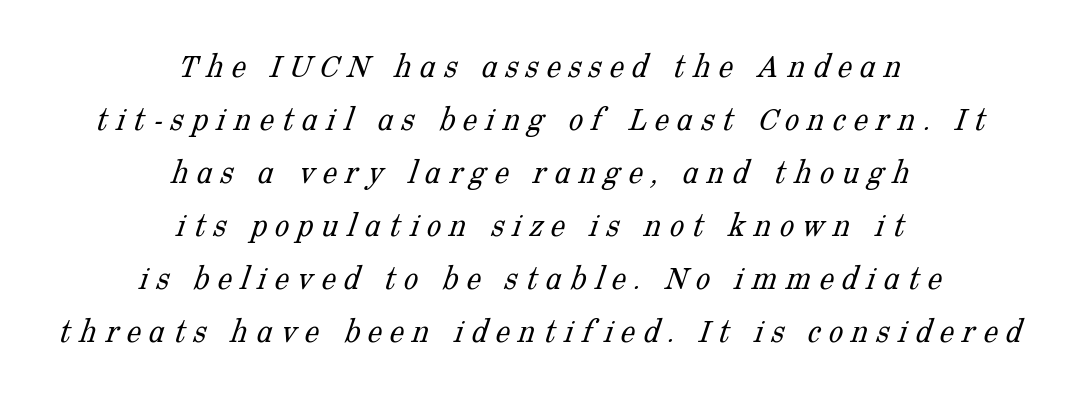
The passage is arranged like a title page — every line centered. Does the leading feel generous? No, just average. To sum up the face: it has serifs. You could only call the tracking loose — the letters float apart. Beneath every word, the page is bare. Looks like regular typesetting: each glyph gets only the width it needs.
